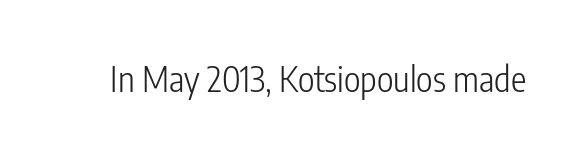
{"serif": "no", "italic": "no", "bold": "no", "weight": "light", "width": "condensed", "stroke_contrast": "low", "x_height": "medium", "monospaced": "no", "underline": "no", "letter_spacing": "normal", "letter_spacing_em": 0.0, "glyph_px": 35}
